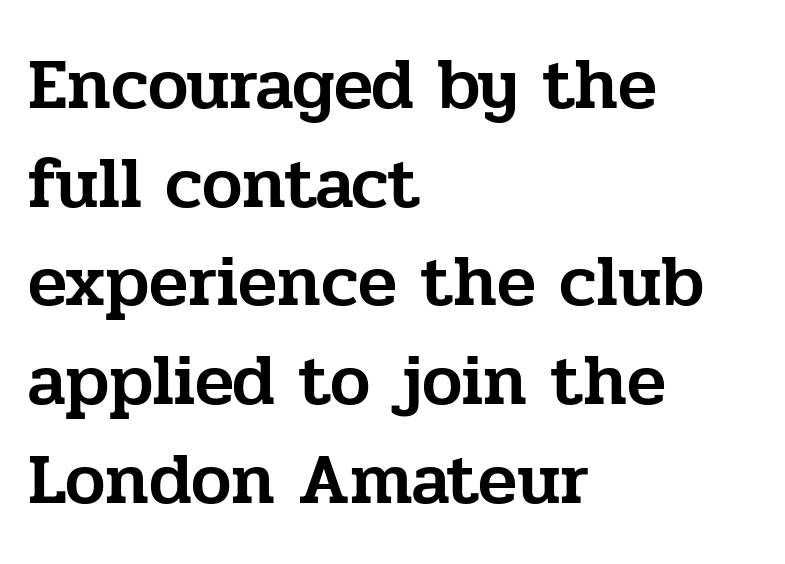
A serif font was chosen for this passage. Has an underline been added? It has not. Leftover space on each line is placed entirely after the last word. This is roman type, the default non-slanted kind. A typesetter would call this proportional, since set widths differ per character.
